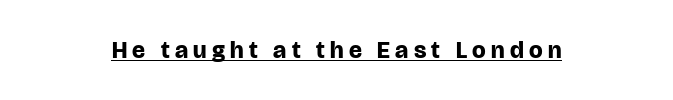
{"italic": "no", "bold": "yes", "underline": "yes", "align": "center", "letter_spacing": "wide", "letter_spacing_em": 0.22, "glyph_px": 24}
